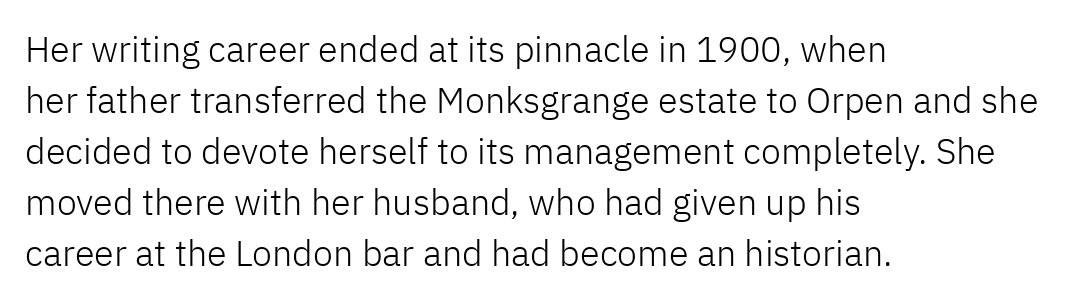
The image shows 36 px light sans-serif type, upright; set left-aligned, normal line spacing (1.42x), normal letter spacing, not underlined; low stroke contrast and a medium x-height.
